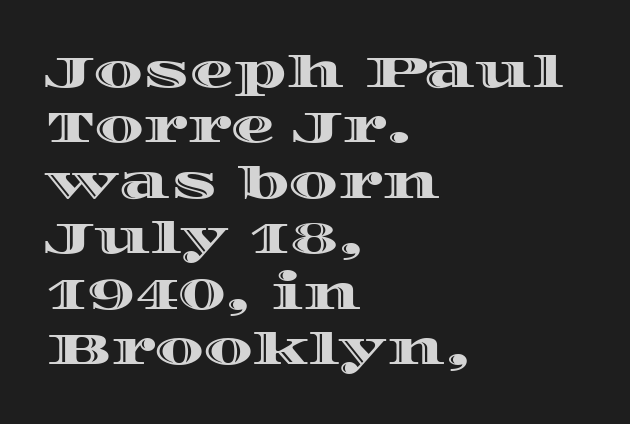
{"italic": "no", "width": "wide", "x_height": "large", "monospaced": "no", "underline": "no", "align": "left", "line_spacing": "normal", "line_spacing_ratio": 1.26, "letter_spacing": "normal", "letter_spacing_em": 0.0, "glyph_px": 44}
